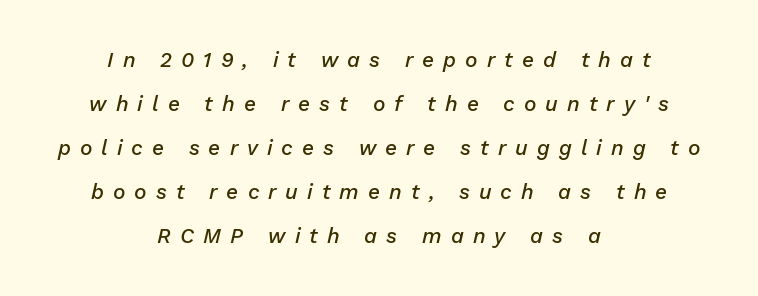
Q: Is the text bold? A: Semi-bold.
Q: Is the text italic (slanted)? A: Yes, it leans right by about 13 degrees.
Q: Is the text underlined? A: No.
Q: How is the paragraph aligned? A: Centered.
Q: Is the spacing between letters normal or unusually wide? A: Unusually wide.
Q: Is the spacing between lines tight, normal or loose? A: Loose.
